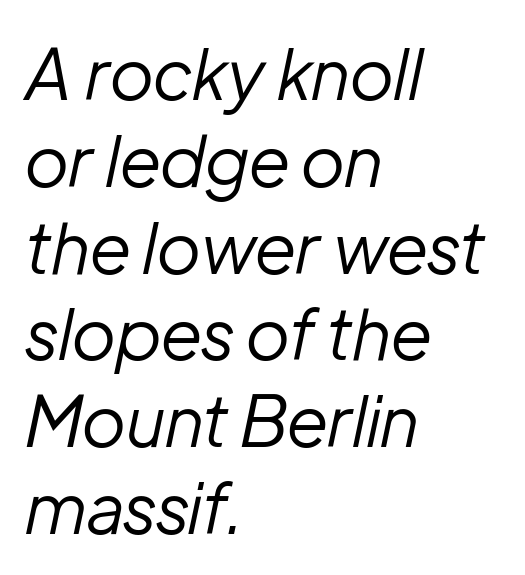
{"italic": "yes", "lean": "right", "slant_degrees": 12, "bold": "no", "weight": "regular", "width": "normal", "stroke_contrast": "low", "x_height": "medium", "monospaced": "no", "underline": "no", "align": "left", "line_spacing_ratio": 1.24, "letter_spacing": "normal", "letter_spacing_em": 0.0, "glyph_px": 70}
